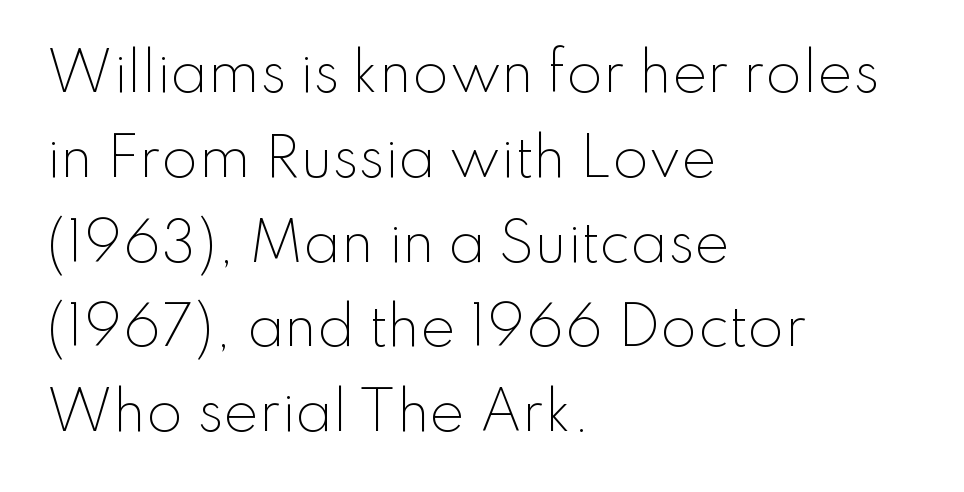
Spacing verdict: proportional, widths tailored to each character. Font category for this specimen: sans-serif. Is the letter spacing exaggerated? No — it looks like the ordinary default. This sample uses an upright cut, with every glyph sitting square on the baseline.
